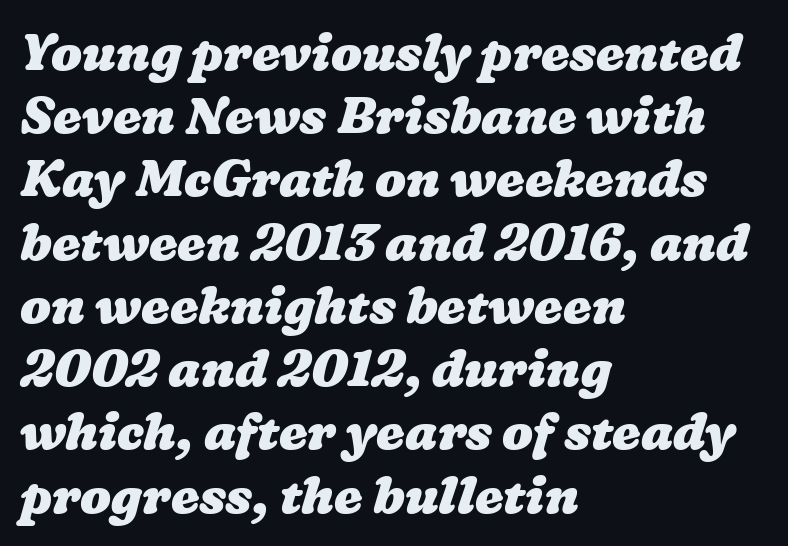
The image shows 51 px heavy, wide type; set left-aligned, line spacing 1.24x, normal letter spacing, not underlined; low stroke contrast and a medium x-height.
